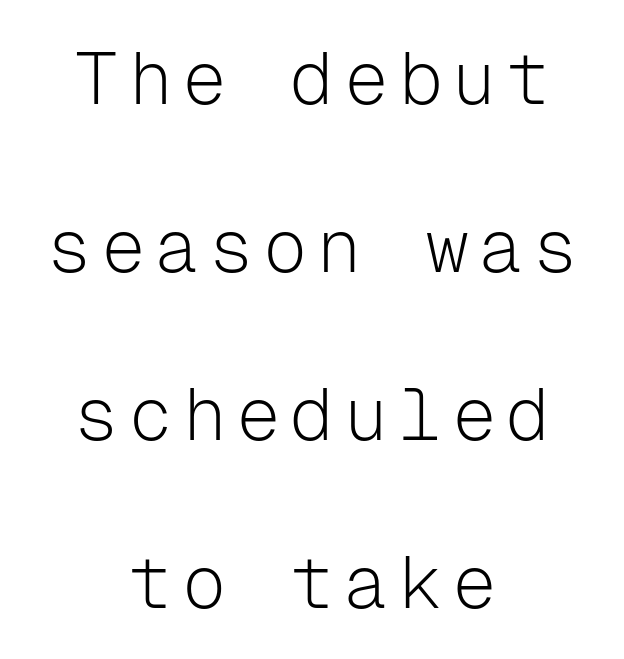
Weight: not bold — regular or lighter. Observe the absence of serifs on each vertical stroke in this sample. Here the designer chose a console-style face with uniform glyph widths. Italic: no, the glyphs are upright roman. Anything drawn beneath the words? Only blank space.
